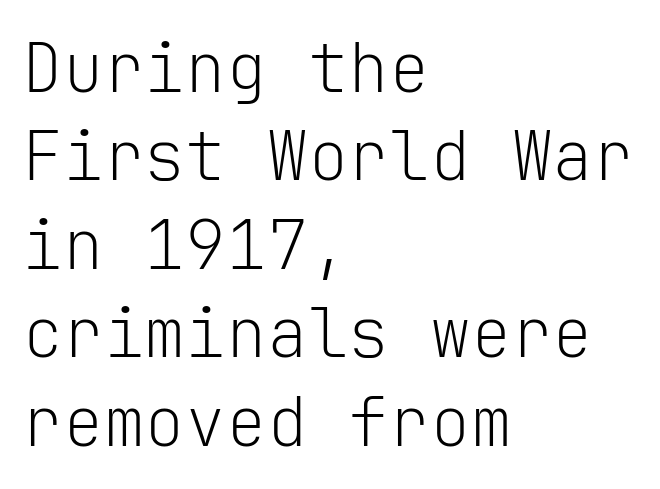
Q: Is the text bold? A: No.
Q: Is the text italic (slanted)? A: No, it is upright.
Q: Is the typeface a serif or a sans-serif typeface? A: Sans-serif.
Q: Is the text underlined? A: No.
Q: How is the paragraph aligned? A: Left-aligned.
Q: Is the spacing between letters normal or unusually wide? A: Normal.
Q: Is the spacing between lines tight, normal or loose? A: Normal.
Q: Width (condensed, normal, or wide)? A: Normal.
Q: Stroke contrast? A: Low.
Q: x-height? A: Medium.
Q: Monospaced? A: Yes.
